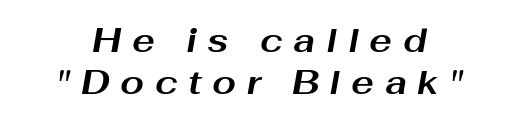
{"italic": "yes", "lean": "right", "slant_degrees": 10, "bold": "yes", "weight": "bold", "width": "wide", "stroke_contrast": "medium", "x_height": "medium", "monospaced": "no", "underline": "no", "align": "center", "line_spacing_ratio": 1.24, "letter_spacing": "wide", "letter_spacing_em": 0.31, "glyph_px": 34}
